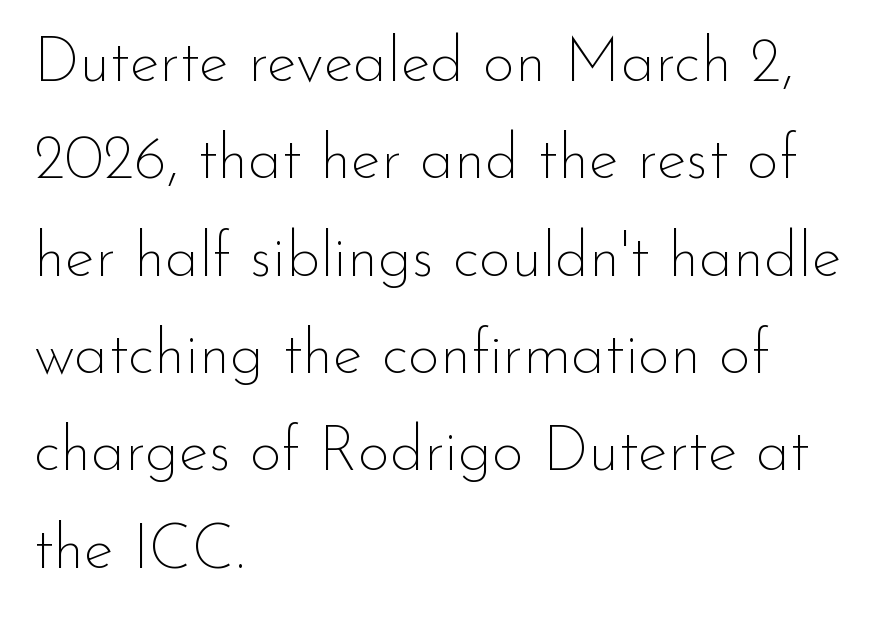
What stands out about the letter spacing? Nothing — it is the standard amount. These lines sit exactly where default settings would place them. Serifs: no, the terminals of the letterforms are clean. Is the type heavy? It reads as light-to-regular instead.
